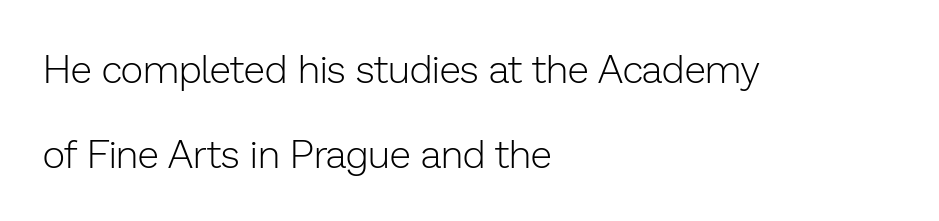
Is the letter spacing exaggerated? No — it looks like the ordinary default. The text was rendered using a sans face with plain stroke endings. Weight: not bold — regular or lighter. The font's upright variant was chosen for this text.
